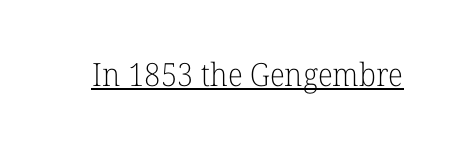
The image shows 32 px light serif type, upright; set normal letter spacing, underlined; low stroke contrast and a medium x-height.
